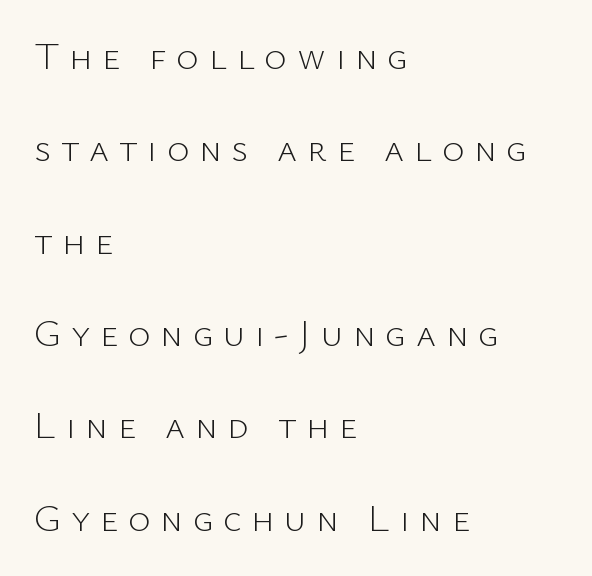
The image shows 38 px light sans-serif type, upright; set left-aligned, loose line spacing (2.43x), unusually wide letter spacing (+0.26 em), not underlined; low stroke contrast and a medium x-height.
